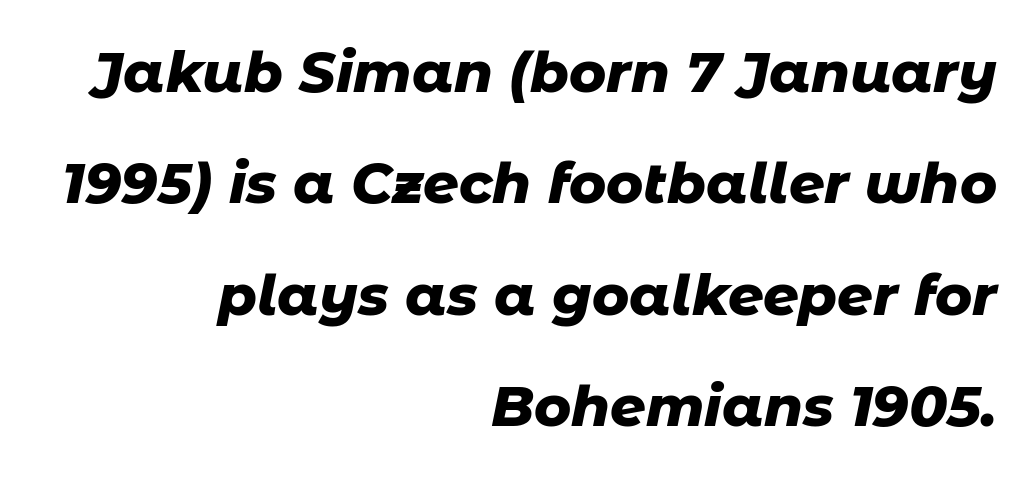
The sample has been set heavy, in full bold. This rendering features lettering with no underline. A typesetter would call this proportional, since set widths differ per character. Students, note that the glyphs here touch the page at normal intervals.
